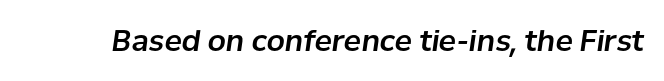
Letter spacing: default. Is this a fixed-width face? No — the glyphs have proportional, varying widths. The glyphs look as if they've been sheared to an angle. A clean baseline with only descenders dipping below it.
